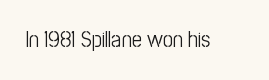
Q: Is the text bold? A: No.
Q: Is the text italic (slanted)? A: No, it is upright.
Q: Is the text underlined? A: No.
Q: Is the spacing between letters normal or unusually wide? A: Normal.
